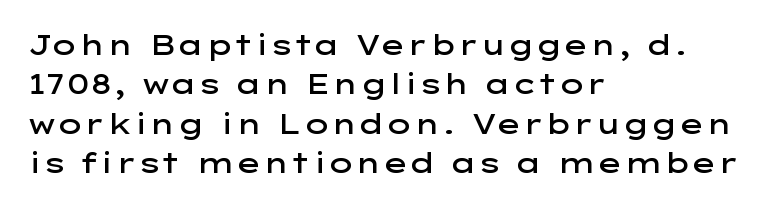
{"serif": "no", "italic": "no", "bold": "semi", "weight": "semibold", "width": "wide", "stroke_contrast": "low", "x_height": "medium", "monospaced": "no", "underline": "no", "align": "left", "line_spacing": "normal", "line_spacing_ratio": 1.41, "letter_spacing": "normal", "letter_spacing_em": 0.0, "glyph_px": 28}
